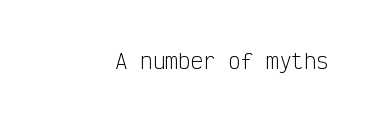
Q: Is the text bold? A: No.
Q: Is the text italic (slanted)? A: No, it is upright.
Q: Is the text underlined? A: No.
Q: Is the spacing between letters normal or unusually wide? A: Normal.
